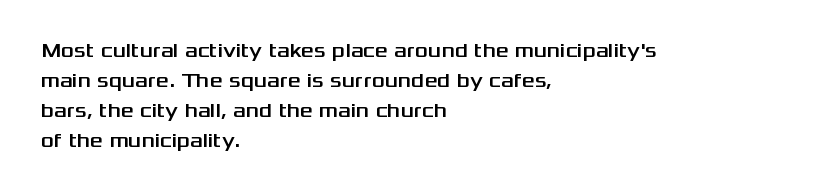
The image shows 20 px text type, upright; set left-aligned, normal line spacing (1.5x), normal letter spacing, not underlined.
